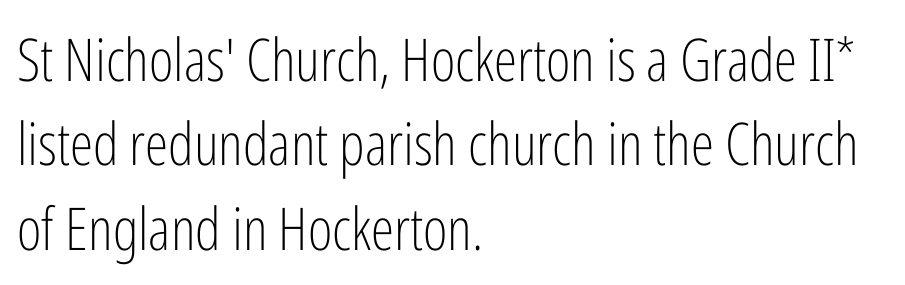
The image shows 59 px light, condensed sans-serif type, upright; set left-aligned, normal line spacing (1.43x), normal letter spacing, not underlined; low stroke contrast and a medium x-height.
